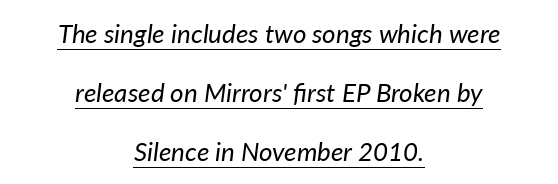
Weight: not bold — regular or lighter. Descenders here cross a horizontal rule under the line. Loosely led — the rows are spread out. The passage is arranged like a title page — every line centered. The rendering applies a slant to the glyphs.
